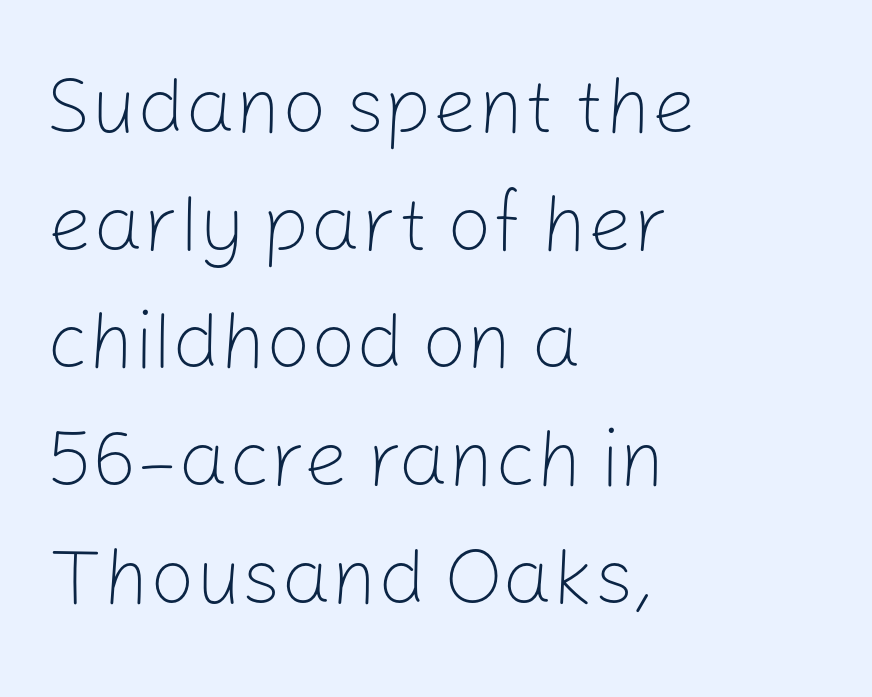
The typesetting does not lean heavy: it is not bold. Horizontal alignment here is leftward, the default for most running prose. Compared with typical paragraphs, the rows here are spaced about the same. To sum up the face: it is a sans, with no serifs.
